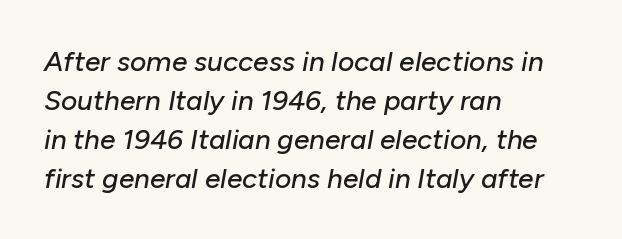
The rendering uses natural spacing where letterforms have individual widths. Beneath every word, the page is bare. Caption: multi-line text, flush left, ragged right. Students, note that the glyphs here touch the page at normal intervals.
